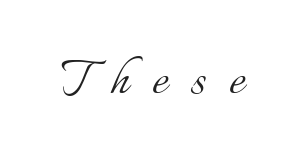
Q: Is the text bold? A: No.
Q: Is the text italic (slanted)? A: Yes.
Q: Is the text underlined? A: No.
Q: Is the spacing between letters normal or unusually wide? A: Unusually wide.
Q: Width (condensed, normal, or wide)? A: Normal.
Q: Stroke contrast? A: Low.
Q: x-height? A: Small.
Q: Monospaced? A: No.
